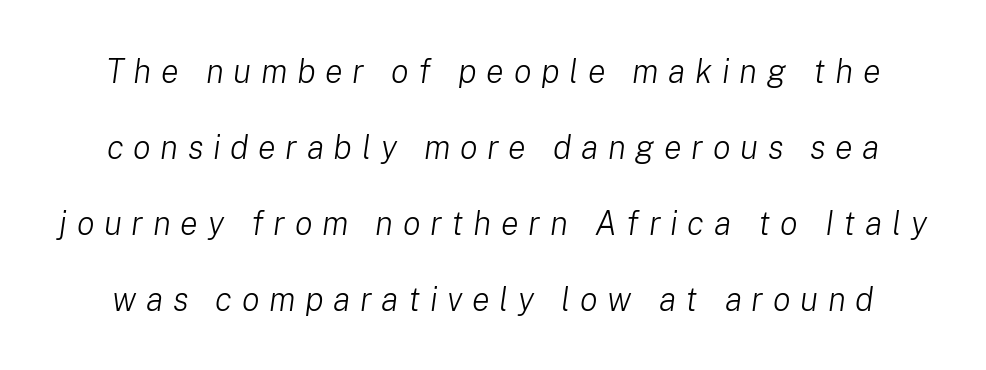
The image shows 33 px light type, italic (leaning right); set loose line spacing (2.3x), unusually wide letter spacing (+0.29 em), not underlined; low stroke contrast and a medium x-height.
